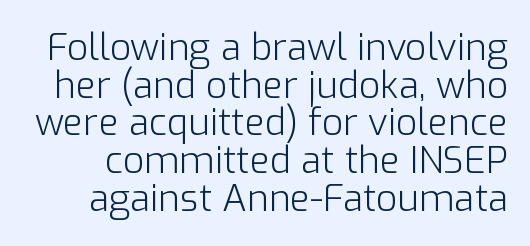
Q: Is the text bold? A: No.
Q: Is the text italic (slanted)? A: No, it is upright.
Q: Is the typeface a serif or a sans-serif typeface? A: Sans-serif.
Q: Is the text underlined? A: No.
Q: Is the spacing between letters normal or unusually wide? A: Normal.
Q: Is the spacing between lines tight, normal or loose? A: Tight.
Q: Width (condensed, normal, or wide)? A: Normal.
Q: Stroke contrast? A: Low.
Q: x-height? A: Medium.
Q: Monospaced? A: No.
